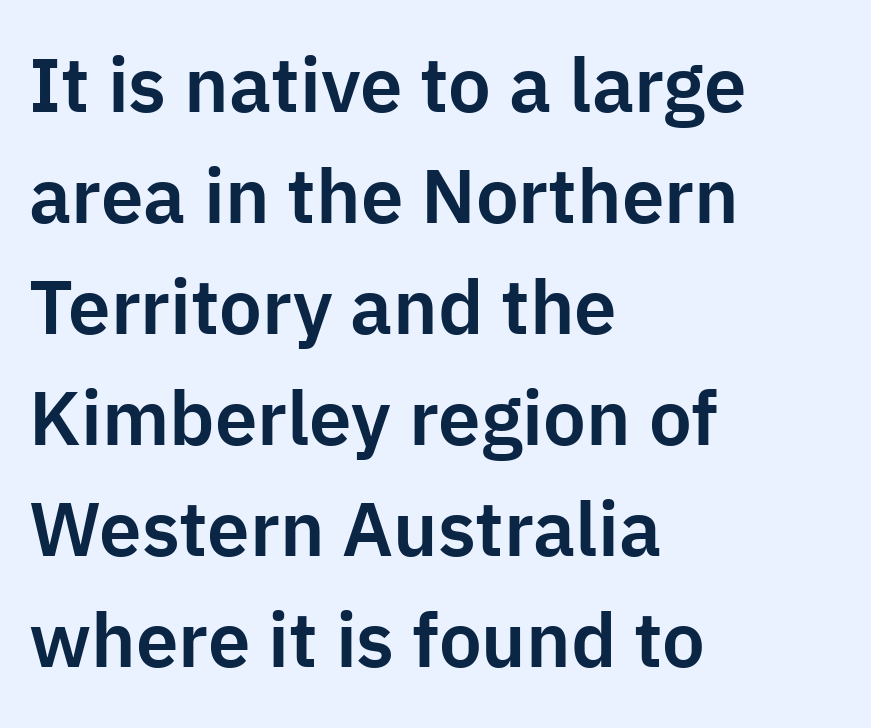
Q: Is the text italic (slanted)? A: No, it is upright.
Q: Is the typeface a serif or a sans-serif typeface? A: Sans-serif.
Q: Is the text underlined? A: No.
Q: How is the paragraph aligned? A: Left-aligned.
Q: Is the spacing between letters normal or unusually wide? A: Normal.
Q: Is the spacing between lines tight, normal or loose? A: Normal.
Q: Width (condensed, normal, or wide)? A: Normal.
Q: Stroke contrast? A: Low.
Q: x-height? A: Medium.
Q: Monospaced? A: No.
